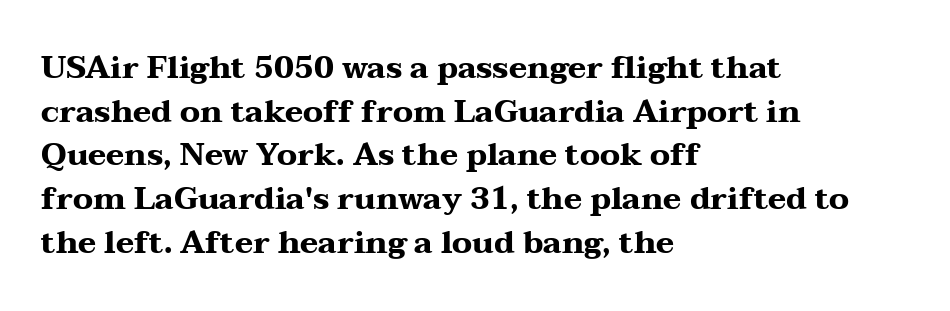
The gaps between neighbouring characters are ordinary and unremarkable. The baseline area is clear. Letterform terminals end in serifs throughout the passage. Here the designer chose a conventional face with non-uniform glyph widths. Plenty of ink on the page — the face is bold. Summary of vertical rhythm: regular, with standard interline spacing.
